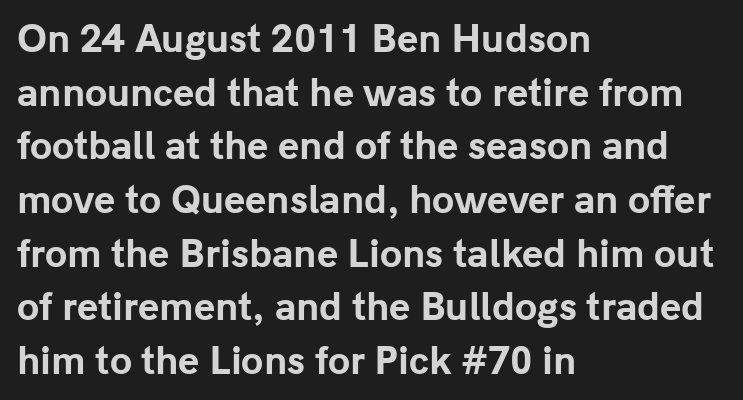
The image shows 36 px bold sans-serif type, upright; set left-aligned, normal line spacing (1.49x), normal letter spacing, not underlined; low stroke contrast and a medium x-height.
